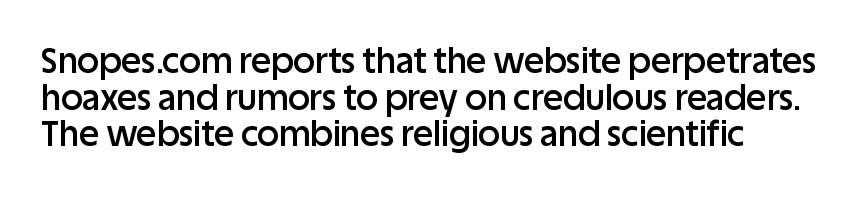
{"serif": "no", "italic": "no", "bold": "semi", "weight": "semibold", "width": "normal", "stroke_contrast": "low", "x_height": "large", "monospaced": "no", "underline": "no", "align": "left", "line_spacing": "tight", "line_spacing_ratio": 1.08, "letter_spacing": "normal", "letter_spacing_em": 0.0, "glyph_px": 34}
